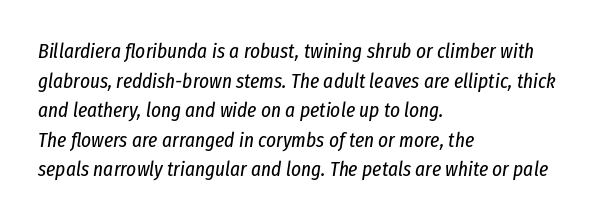
{"italic": "yes", "lean": "right", "slant_degrees": 8, "bold": "no", "underline": "no", "align": "left", "line_spacing": "normal", "line_spacing_ratio": 1.41, "letter_spacing": "normal", "letter_spacing_em": 0.0, "glyph_px": 21}
